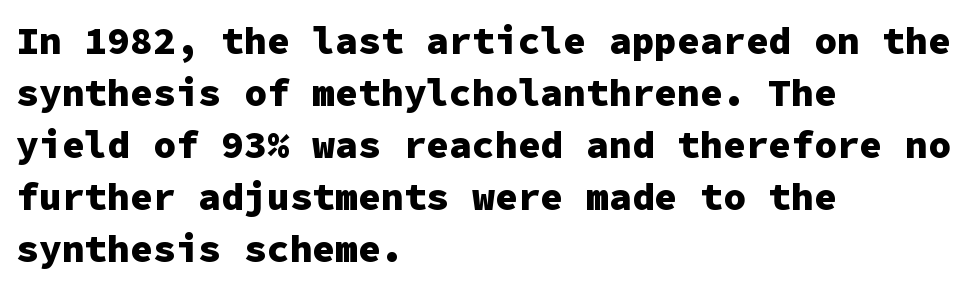
{"serif": "no", "italic": "no", "bold": "yes", "weight": "heavy", "width": "normal", "stroke_contrast": "low", "x_height": "medium", "monospaced": "yes", "underline": "no", "align": "left", "line_spacing": "normal", "line_spacing_ratio": 1.37, "letter_spacing": "normal", "letter_spacing_em": 0.0, "glyph_px": 38}
